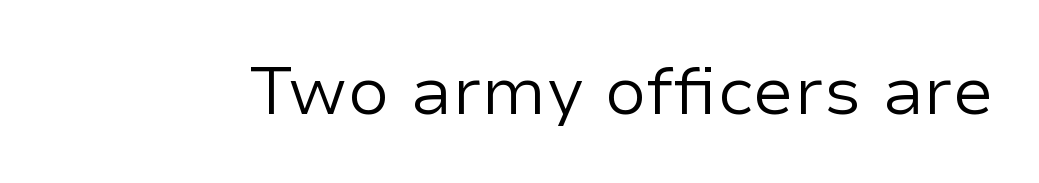
{"serif": "no", "italic": "no", "bold": "no", "weight": "regular", "width": "normal", "stroke_contrast": "low", "x_height": "medium", "monospaced": "no", "underline": "no", "letter_spacing": "normal", "letter_spacing_em": 0.0, "glyph_px": 68}
